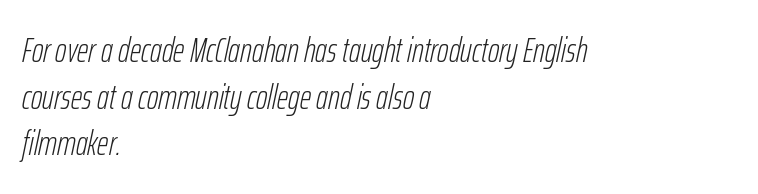
Beneath every word, the page is bare. Weight: in the light-to-regular range. The specimen reads as italic at a glance. Think of a printed novel: that variable character pitch is what you see here. The tracking reads as untouched default to a designer's eye.
